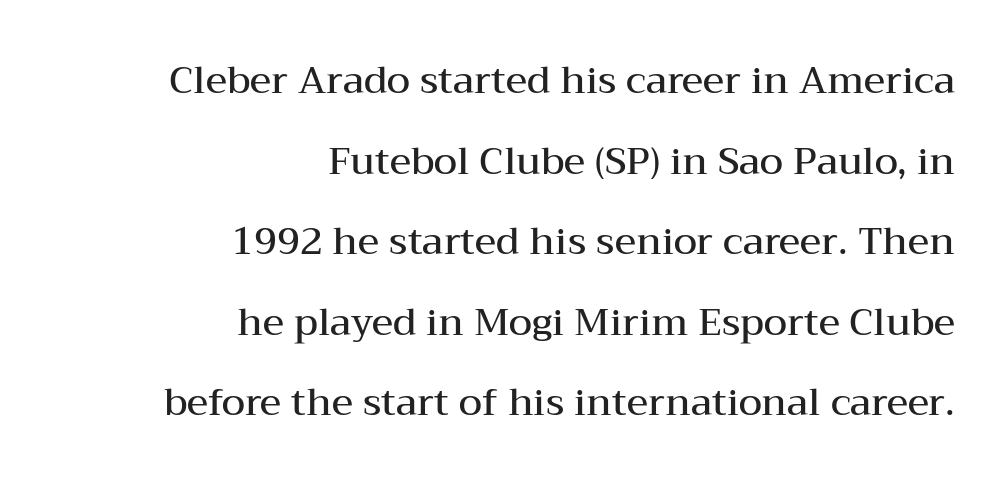
The image shows 38 px semibold, wide serif type, upright; set right-aligned, loose line spacing (2.12x), normal letter spacing, not underlined; medium stroke contrast and a medium x-height.
